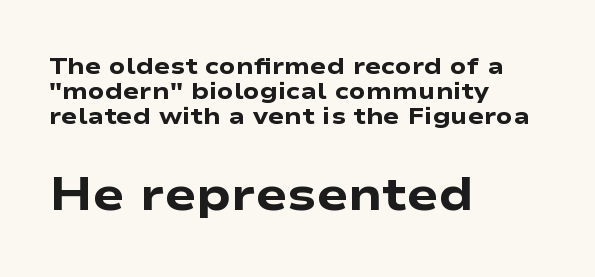
The image shows 47 px heavy, wide sans-serif type, upright; set left-aligned, tight line spacing (1.05x), normal letter spacing, not underlined; the second (bottom) block is 1.96x larger; low stroke contrast and a medium x-height.
